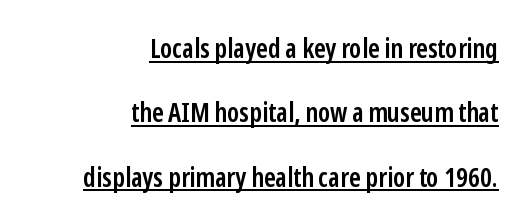
The axis of the letterforms is exactly vertical. If you drew a ruler down the right edge, every line would touch it. If you measured baseline to baseline, you'd find a long distance. Tracking value appears to be zero — textbook default spacing. The sample has been set in demibold, a notch under bold.
